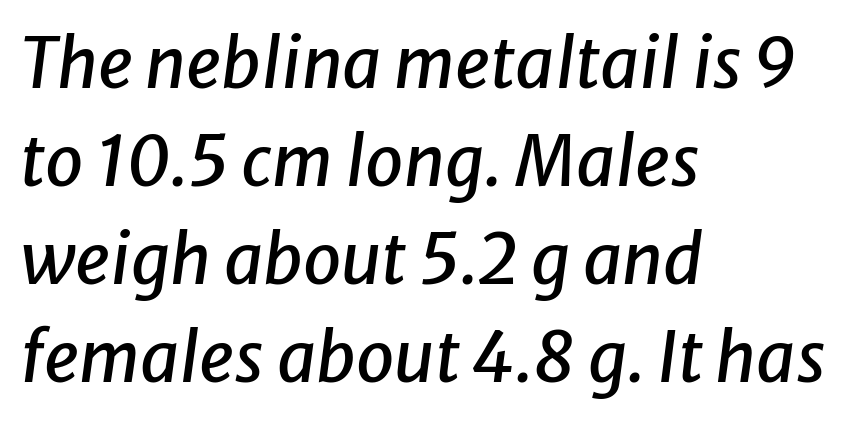
The image shows 69 px text type, italic (leaning right); set left-aligned, normal line spacing (1.42x), normal letter spacing, not underlined; low stroke contrast and a medium x-height.
